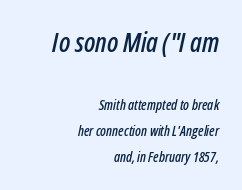
A student would notice the top passage is typeset larger than what follows. Italic: yes, the glyphs are oblique. Here the glyphs are tracked normally, forming tight word shapes. The baseline area is clear. Alignment: flush right.
